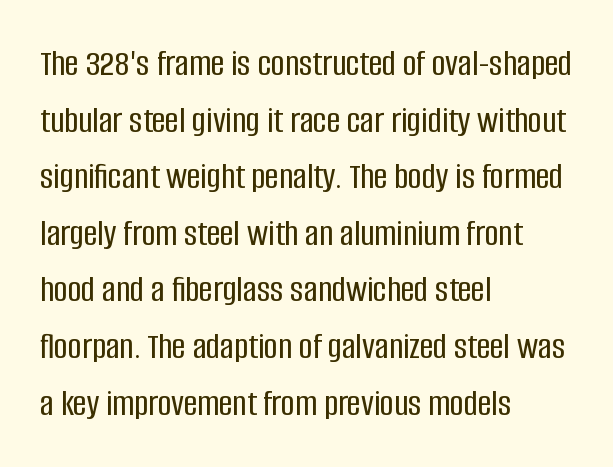
Q: Is the text italic (slanted)? A: No, it is upright.
Q: Is the typeface a serif or a sans-serif typeface? A: Sans-serif.
Q: Is the text underlined? A: No.
Q: How is the paragraph aligned? A: Left-aligned.
Q: Is the spacing between letters normal or unusually wide? A: Normal.
Q: Is the spacing between lines tight, normal or loose? A: Normal.
Q: Width (condensed, normal, or wide)? A: Condensed.
Q: Stroke contrast? A: Low.
Q: x-height? A: Large.
Q: Monospaced? A: No.
